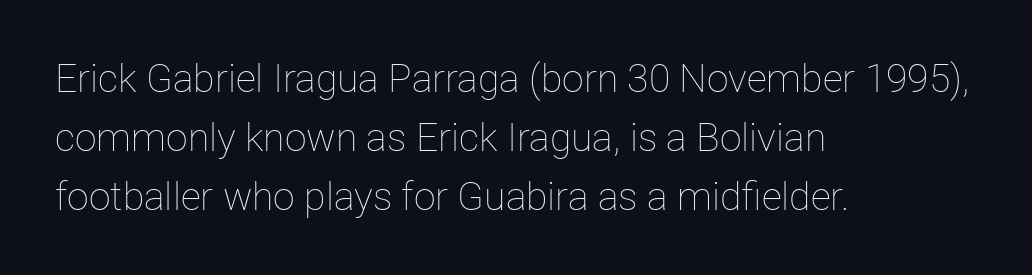
The area under the type is left untouched. The font sits on the lighter half of the weight spectrum, regular included. Caption: standard tracking, unaltered. The face used here is proportionally spaced, like ordinary book or web type. Every character sits straight up, as roman type does. Which margin do the lines hug? The left one — the right edge is uneven.
